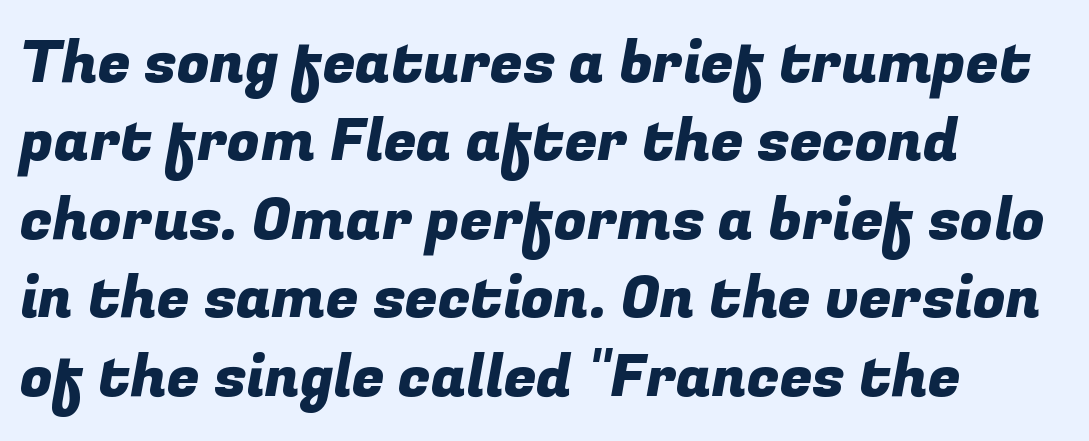
The image shows 59 px sans-serif type; set left-aligned, normal line spacing (1.33x), normal letter spacing, not underlined; low stroke contrast and a medium x-height.
